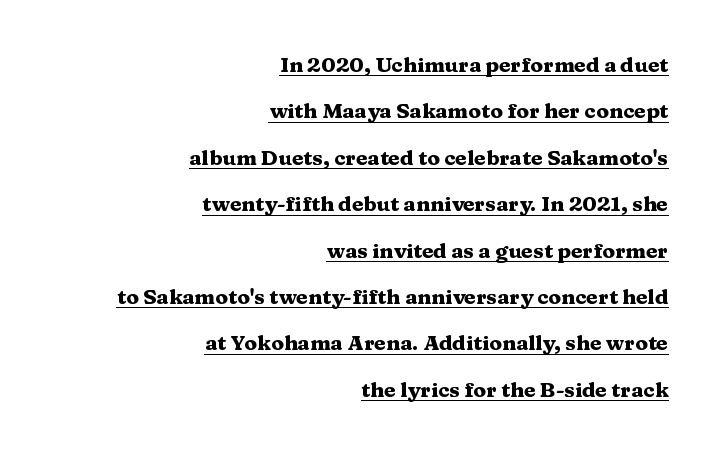
Notice how the stems are strictly vertical — no italics here. A typesetter would call this leading open, well beyond the default. The letterforms sit shoulder to shoulder at normal distance. Typographic density is high because the face is bold.
